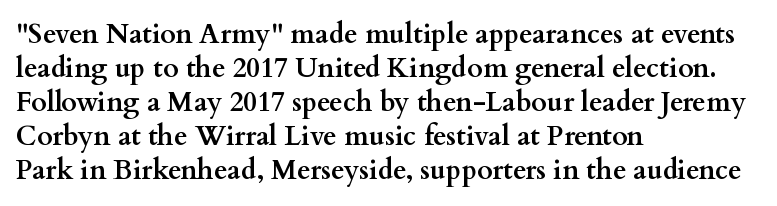
{"italic": "no", "bold": "yes", "underline": "no", "align": "left", "line_spacing": "normal", "line_spacing_ratio": 1.26, "letter_spacing": "normal", "letter_spacing_em": 0.0, "glyph_px": 27}
